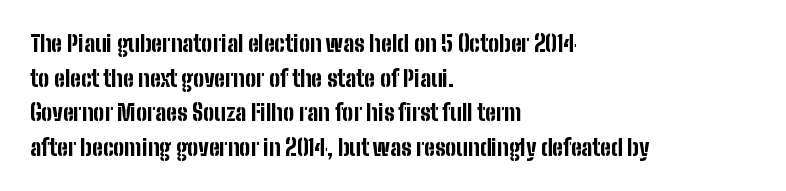
{"italic": "no", "bold": "yes", "underline": "no", "align": "left", "line_spacing": "normal", "line_spacing_ratio": 1.57, "letter_spacing": "normal", "letter_spacing_em": 0.0, "glyph_px": 22}
